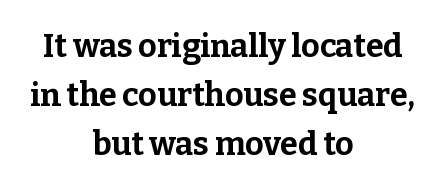
Q: Is the text bold? A: Yes.
Q: Is the text italic (slanted)? A: No, it is upright.
Q: Is the typeface a serif or a sans-serif typeface? A: Serif.
Q: Is the text underlined? A: No.
Q: How is the paragraph aligned? A: Centered.
Q: Is the spacing between letters normal or unusually wide? A: Normal.
Q: Is the spacing between lines tight, normal or loose? A: Normal.
Q: Width (condensed, normal, or wide)? A: Normal.
Q: Stroke contrast? A: Low.
Q: x-height? A: Medium.
Q: Monospaced? A: No.
